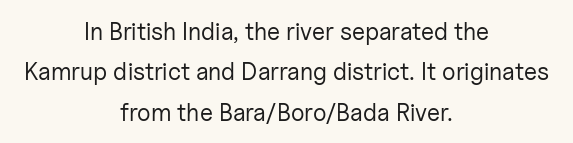
{"italic": "no", "bold": "no", "underline": "no", "align": "center", "line_spacing": "normal", "line_spacing_ratio": 1.68, "letter_spacing": "normal", "letter_spacing_em": 0.0, "glyph_px": 24}
